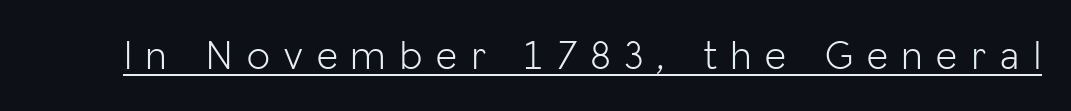
Q: Is the text bold? A: No.
Q: Is the text italic (slanted)? A: No, it is upright.
Q: Is the typeface a serif or a sans-serif typeface? A: Sans-serif.
Q: Is the text underlined? A: Yes.
Q: Is the spacing between letters normal or unusually wide? A: Unusually wide.
Q: Width (condensed, normal, or wide)? A: Normal.
Q: Stroke contrast? A: Low.
Q: x-height? A: Medium.
Q: Monospaced? A: No.
